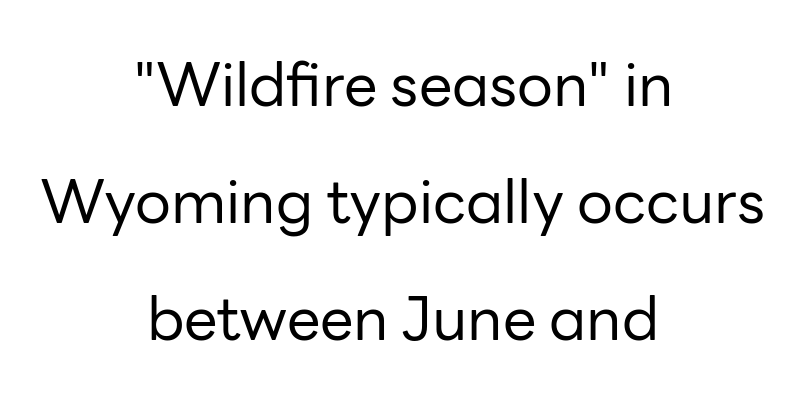
Q: Is the text bold? A: No.
Q: Is the text italic (slanted)? A: No, it is upright.
Q: Is the typeface a serif or a sans-serif typeface? A: Sans-serif.
Q: Is the text underlined? A: No.
Q: How is the paragraph aligned? A: Centered.
Q: Is the spacing between letters normal or unusually wide? A: Normal.
Q: Is the spacing between lines tight, normal or loose? A: Loose.
Q: Width (condensed, normal, or wide)? A: Normal.
Q: Stroke contrast? A: Low.
Q: x-height? A: Medium.
Q: Monospaced? A: No.
